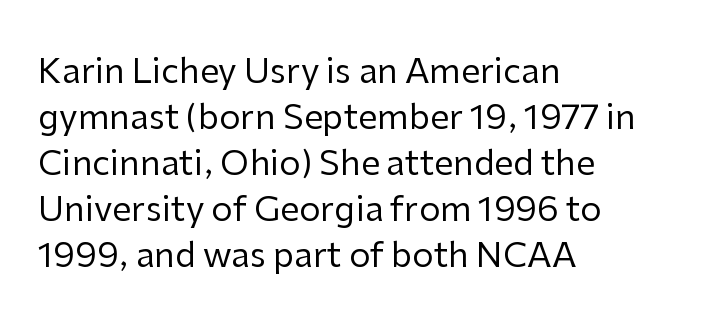
Underline: absent. A roman cut, with each character standing at attention. Compared with typical body copy, the letter spacing here is the same. Notice how descenders clear the ascenders below comfortably — that's standard leading. Each line starts at the same left margin while the right side varies.
